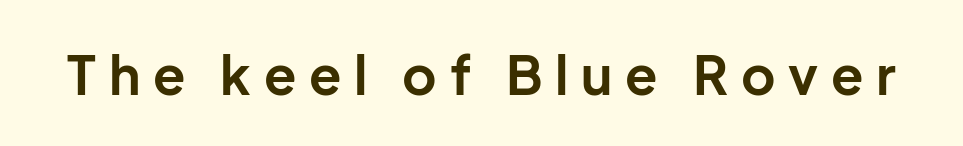
The image shows 53 px bold sans-serif type, upright; set unusually wide letter spacing (+0.24 em), not underlined; low stroke contrast and a medium x-height.
